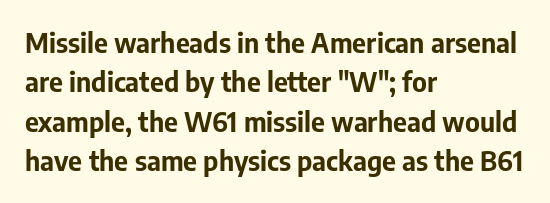
Q: Is the text bold? A: Yes.
Q: Is the text italic (slanted)? A: No, it is upright.
Q: Is the text underlined? A: No.
Q: How is the paragraph aligned? A: Left-aligned.
Q: Is the spacing between letters normal or unusually wide? A: Normal.
Q: Is the spacing between lines tight, normal or loose? A: Normal.
